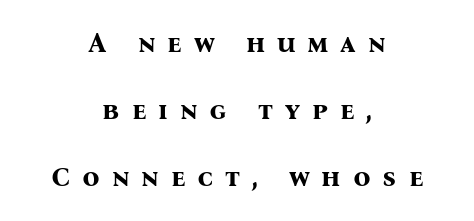
Q: Is the text bold? A: Yes.
Q: Is the text italic (slanted)? A: No, it is upright.
Q: Is the text underlined? A: No.
Q: How is the paragraph aligned? A: Centered.
Q: Is the spacing between letters normal or unusually wide? A: Unusually wide.
Q: Is the spacing between lines tight, normal or loose? A: Loose.
